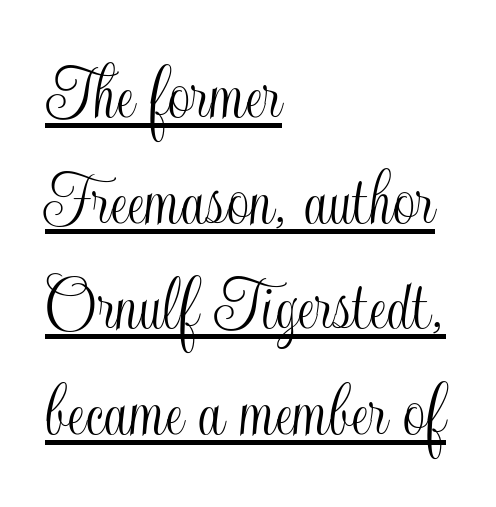
Q: Is the text italic (slanted)? A: Yes.
Q: Is the text underlined? A: Yes.
Q: How is the paragraph aligned? A: Left-aligned.
Q: Is the spacing between letters normal or unusually wide? A: Normal.
Q: Is the spacing between lines tight, normal or loose? A: Normal.
Q: Width (condensed, normal, or wide)? A: Condensed.
Q: x-height? A: Small.
Q: Monospaced? A: No.
